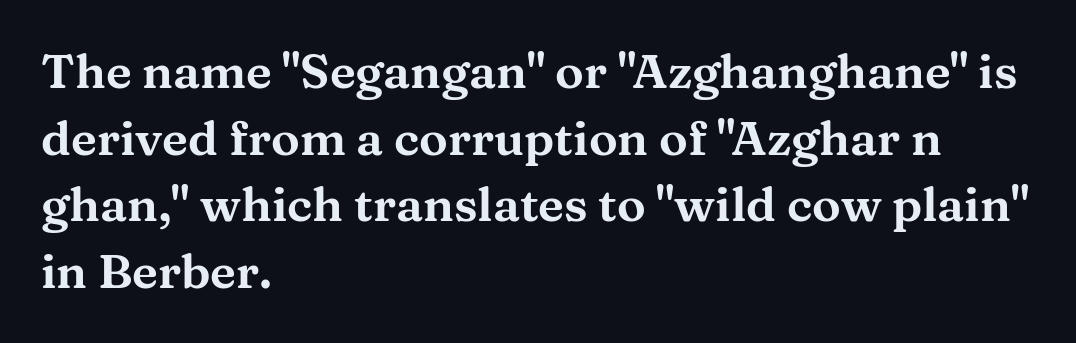
{"serif": "yes", "italic": "no", "width": "wide", "stroke_contrast": "medium", "x_height": "medium", "monospaced": "no", "underline": "no", "align": "left", "line_spacing": "normal", "line_spacing_ratio": 1.39, "letter_spacing": "normal", "letter_spacing_em": 0.0, "glyph_px": 48}
